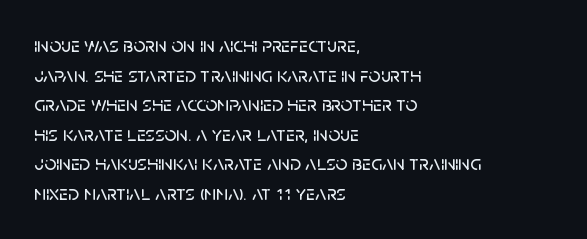
Q: Is the text italic (slanted)? A: No, it is upright.
Q: Is the text underlined? A: No.
Q: How is the paragraph aligned? A: Left-aligned.
Q: Is the spacing between letters normal or unusually wide? A: Normal.
Q: Is the spacing between lines tight, normal or loose? A: Normal.
